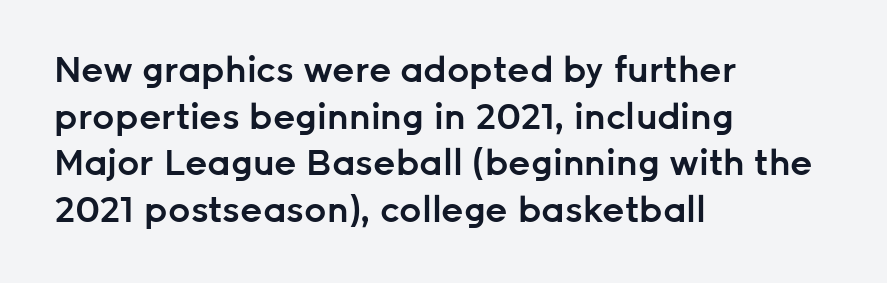
Nobody drew a line under any word here. Weight: semibold (demi). Characters follow at the spacing the type designer built in. This sample has the flowing, uneven cadence of proportional lettering. Letterform terminals end flat and unadorned throughout the passage. The paragraph shown leans on its left margin.
